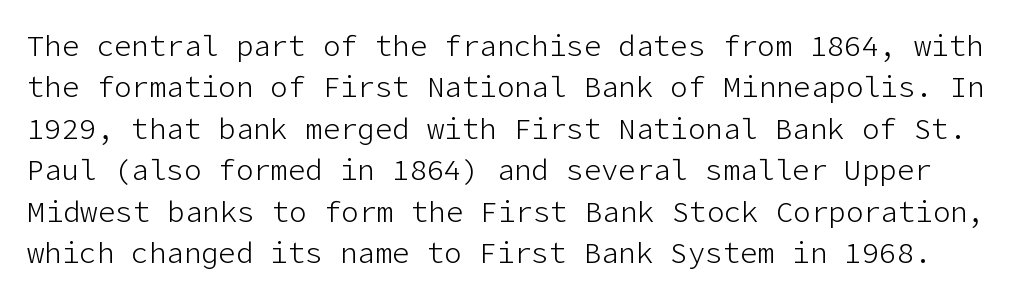
Q: Is the text bold? A: No.
Q: Is the text italic (slanted)? A: No, it is upright.
Q: Is the typeface a serif or a sans-serif typeface? A: Sans-serif.
Q: Is the text underlined? A: No.
Q: Is the spacing between letters normal or unusually wide? A: Normal.
Q: Is the spacing between lines tight, normal or loose? A: Normal.
Q: Width (condensed, normal, or wide)? A: Normal.
Q: Stroke contrast? A: Low.
Q: x-height? A: Medium.
